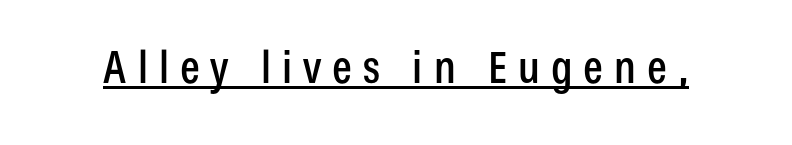
{"serif": "no", "italic": "no", "width": "condensed", "stroke_contrast": "low", "x_height": "medium", "monospaced": "no", "underline": "yes", "letter_spacing": "wide", "letter_spacing_em": 0.25, "glyph_px": 44}
